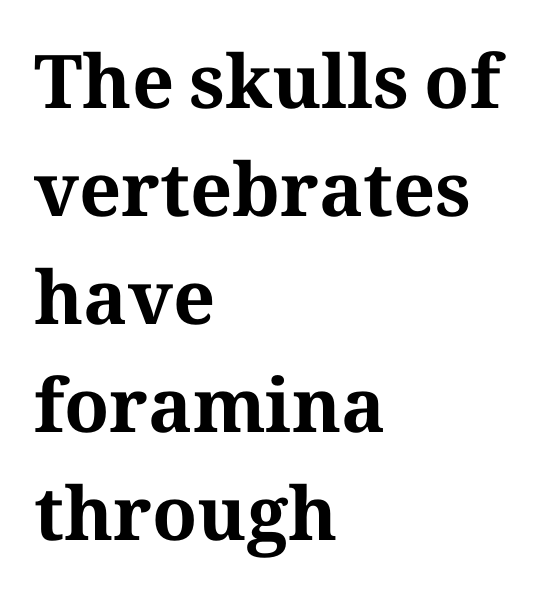
{"serif": "yes", "italic": "no", "bold": "yes", "weight": "bold", "width": "normal", "stroke_contrast": "medium", "x_height": "medium", "monospaced": "no", "underline": "no", "align": "left", "line_spacing": "normal", "line_spacing_ratio": 1.46, "letter_spacing": "normal", "letter_spacing_em": 0.0, "glyph_px": 74}
